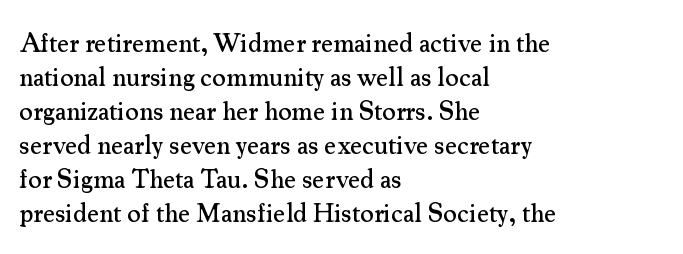
{"italic": "no", "underline": "no", "align": "left", "line_spacing": "normal", "line_spacing_ratio": 1.31, "letter_spacing": "normal", "letter_spacing_em": 0.0, "glyph_px": 26}
